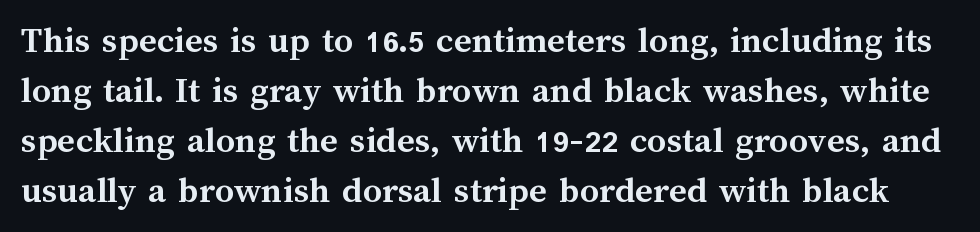
The image shows 38 px semibold type, upright; set normal line spacing (1.32x), normal letter spacing, not underlined; medium stroke contrast and a medium x-height.
